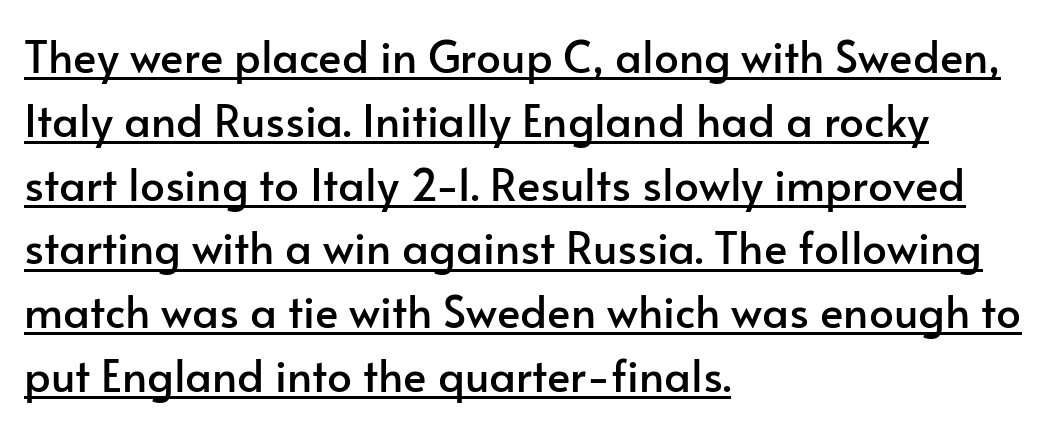
{"serif": "no", "italic": "no", "width": "normal", "stroke_contrast": "low", "x_height": "small", "monospaced": "no", "underline": "yes", "align": "left", "line_spacing": "normal", "line_spacing_ratio": 1.45, "letter_spacing": "normal", "letter_spacing_em": 0.0, "glyph_px": 44}
